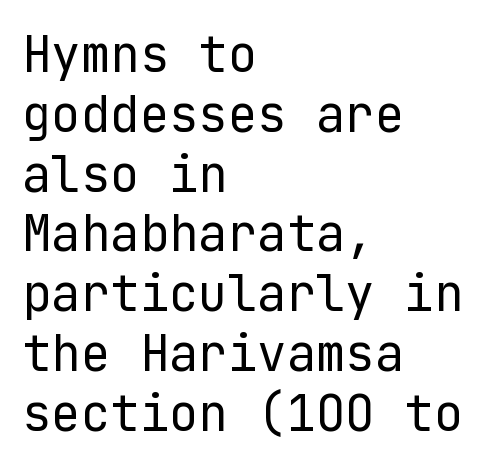
Q: Is the text bold? A: No.
Q: Is the text italic (slanted)? A: No, it is upright.
Q: Is the typeface a serif or a sans-serif typeface? A: Sans-serif.
Q: Is the text underlined? A: No.
Q: How is the paragraph aligned? A: Left-aligned.
Q: Is the spacing between letters normal or unusually wide? A: Normal.
Q: Width (condensed, normal, or wide)? A: Normal.
Q: Stroke contrast? A: Low.
Q: x-height? A: Medium.
